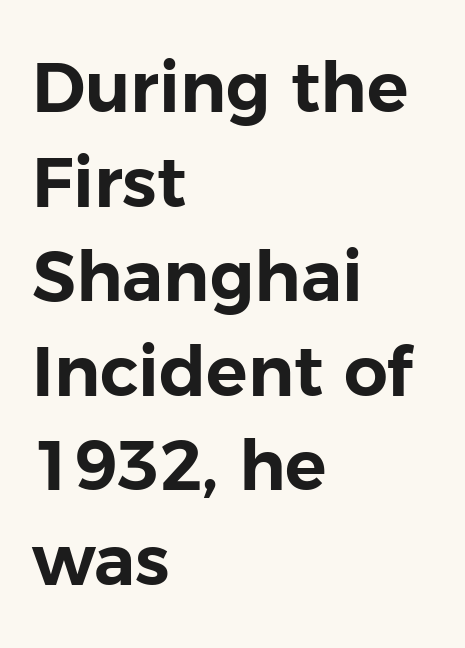
Q: Is the text italic (slanted)? A: No, it is upright.
Q: Is the typeface a serif or a sans-serif typeface? A: Sans-serif.
Q: Is the text underlined? A: No.
Q: How is the paragraph aligned? A: Left-aligned.
Q: Is the spacing between letters normal or unusually wide? A: Normal.
Q: Is the spacing between lines tight, normal or loose? A: Normal.
Q: Width (condensed, normal, or wide)? A: Normal.
Q: Stroke contrast? A: Low.
Q: x-height? A: Medium.
Q: Monospaced? A: No.
